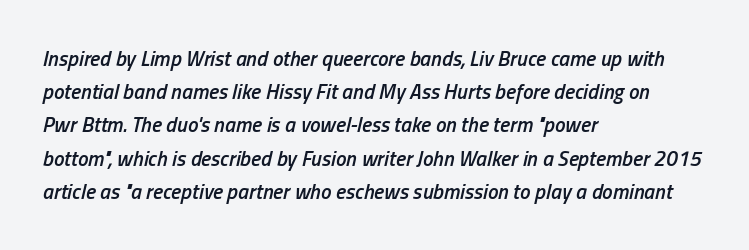
Stroke thickness is moderately raised; the sample reads as semibold. Does the lettering tilt? It does — this is italic. The strip under each line holds only bare page. Regarding leading, the lines here are spaced in the standard way. All the whitespace from short lines collects on the right. Tracking here is standard; glyphs follow each other at the usual distance.
